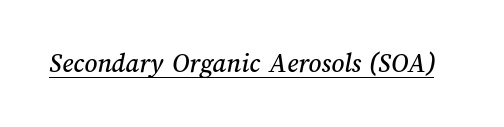
The image shows 28 px text type; set normal letter spacing, underlined; medium stroke contrast and a medium x-height.
